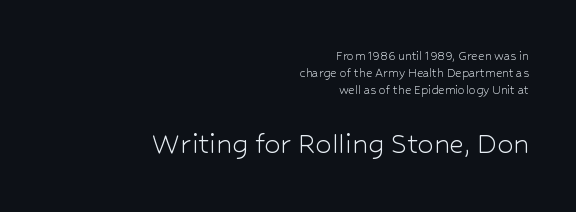
The image shows 32 px light sans-serif type, upright; set right-aligned, line spacing 1.2x, normal letter spacing, not underlined; the second (bottom) block is 2.29x larger; low stroke contrast and a medium x-height.
